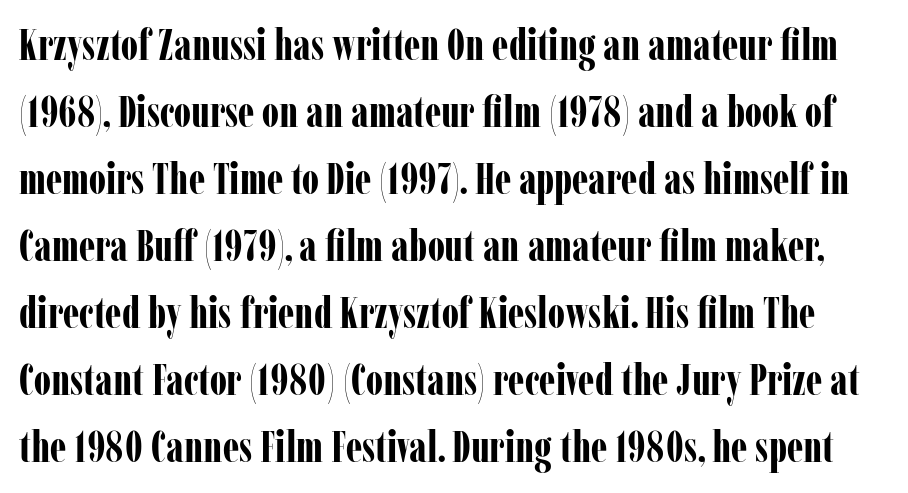
Q: Is the text bold? A: Yes.
Q: Is the text italic (slanted)? A: No, it is upright.
Q: Is the typeface a serif or a sans-serif typeface? A: Serif.
Q: Is the text underlined? A: No.
Q: Is the spacing between letters normal or unusually wide? A: Normal.
Q: Is the spacing between lines tight, normal or loose? A: Normal.
Q: Width (condensed, normal, or wide)? A: Condensed.
Q: Stroke contrast? A: Low.
Q: x-height? A: Medium.
Q: Monospaced? A: No.
